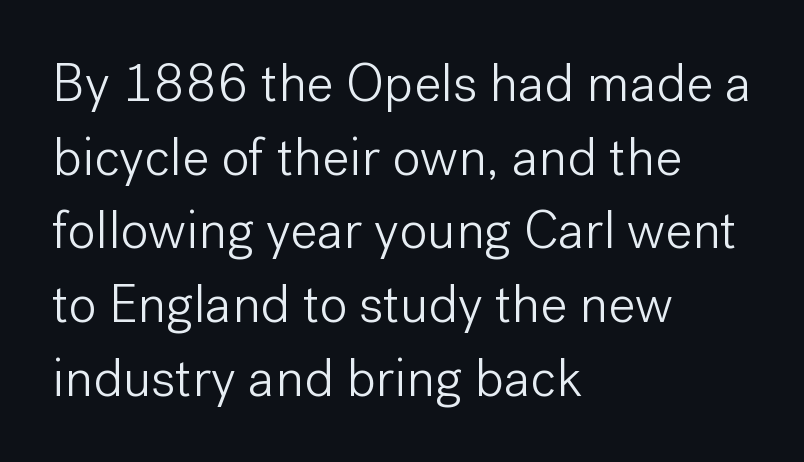
Check under the words: just untouched page. Do the letters lean? They stand straight. Spacing verdict: proportional, widths tailored to each character. Notice how the passage keeps a crisp vertical edge on the left only. Tracking here is standard; glyphs follow each other at the usual distance. This sample uses a sans-serif face.
